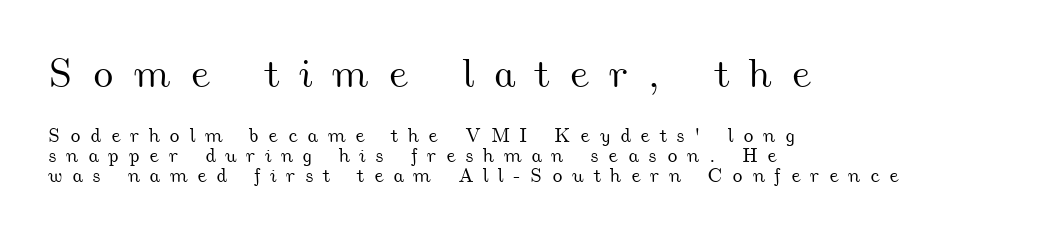
Q: Is the text underlined? A: No.
Q: How is the paragraph aligned? A: Left-aligned.
Q: Is the spacing between letters normal or unusually wide? A: Unusually wide.
Q: Is the spacing between lines tight, normal or loose? A: Tight.
Q: Which block of text is set in a larger size, the first (top) or the second (bottom)? A: The first (top) one.
Q: Width (condensed, normal, or wide)? A: Wide.
Q: Stroke contrast? A: Medium.
Q: x-height? A: Small.
Q: Monospaced? A: No.
